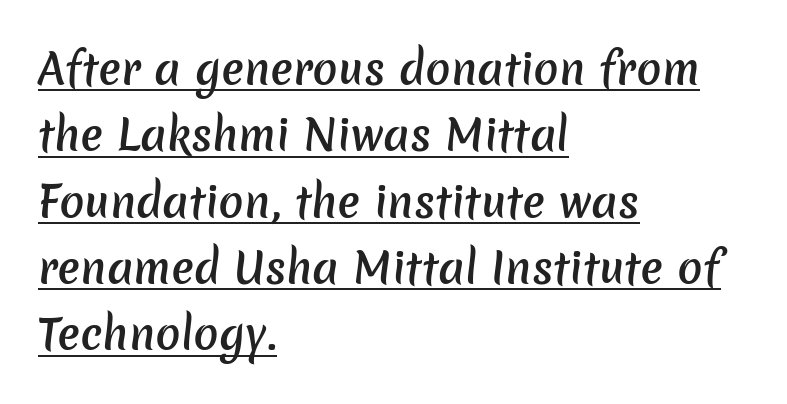
Quick note: underline on. Letter spacing: default. Grotesque or geometric, the face here clearly has no serifs. A fair bit of extra ink — the face is semibold, not bold. Think of a printed novel: that variable character pitch is what you see here.
